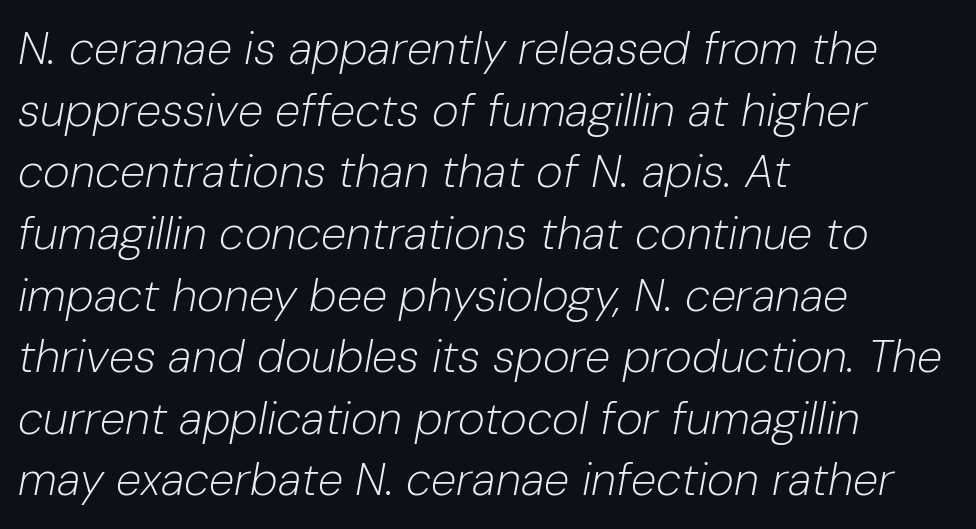
The image shows 46 px light type, italic (leaning right); set left-aligned, normal line spacing (1.34x), normal letter spacing, not underlined; low stroke contrast and a medium x-height.
